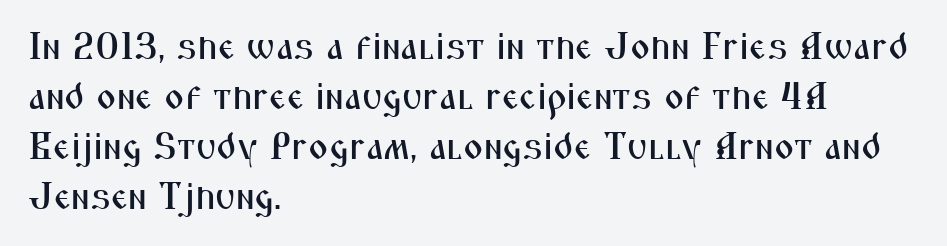
These lines stack with their left ends in a neat column. Notice how descenders clear the ascenders below comfortably — that's standard leading. The letterforms sit shoulder to shoulder at normal distance. Is this a fixed-width face? No — the glyphs have proportional, varying widths.
